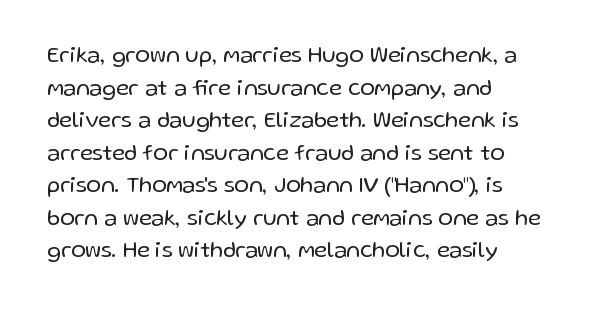
Rows of type keep a routine distance in the vertical direction. The space beneath each line is pristine and unruled. Which margin do the lines hug? The left one — the right edge is uneven. The letterforms sit shoulder to shoulder at normal distance.
